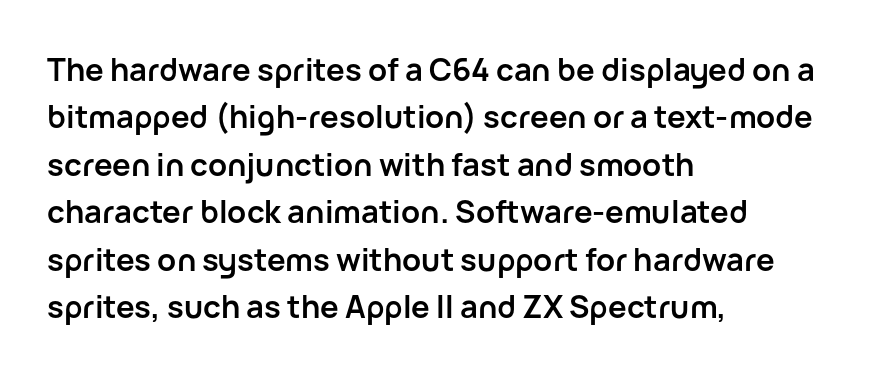
{"serif": "no", "italic": "no", "bold": "yes", "weight": "semibold", "width": "normal", "stroke_contrast": "low", "x_height": "medium", "monospaced": "no", "underline": "no", "align": "left", "line_spacing": "normal", "line_spacing_ratio": 1.53, "letter_spacing": "normal", "letter_spacing_em": 0.0, "glyph_px": 31}
